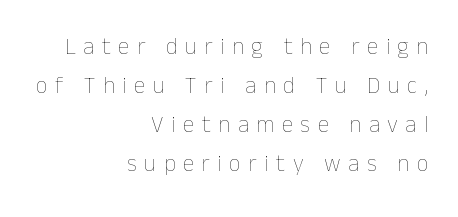
{"italic": "no", "bold": "no", "underline": "no", "align": "right", "line_spacing": "normal", "line_spacing_ratio": 1.69, "letter_spacing": "wide", "letter_spacing_em": 0.33, "glyph_px": 23}
